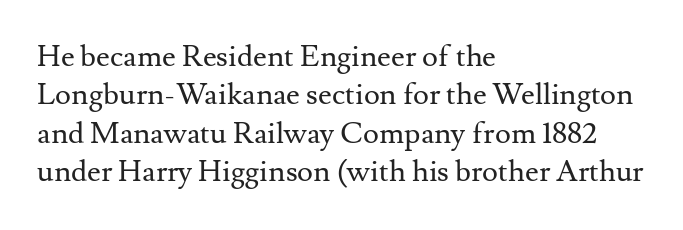
Q: Is the text bold? A: No.
Q: Is the text italic (slanted)? A: No, it is upright.
Q: Is the typeface a serif or a sans-serif typeface? A: Serif.
Q: Is the text underlined? A: No.
Q: How is the paragraph aligned? A: Left-aligned.
Q: Is the spacing between letters normal or unusually wide? A: Normal.
Q: Is the spacing between lines tight, normal or loose? A: Normal.
Q: Width (condensed, normal, or wide)? A: Normal.
Q: Stroke contrast? A: Medium.
Q: x-height? A: Small.
Q: Monospaced? A: No.
